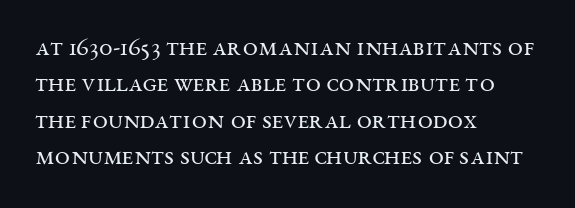
Upright lettering throughout. Reading down the column, the eye jumps a familiar distance to each next line. The typesetting does not lean heavy: it is not bold. Horizontal alignment here is leftward, the default for most running prose. The space directly below the letters is spotless. Glyph-to-glyph distance matches everyday printed text.
